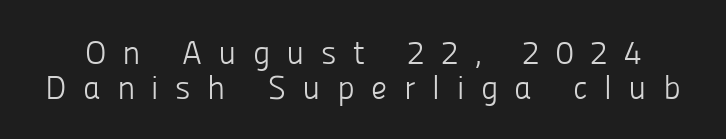
The passage shown is not bold in any degree. Regarding leading, the lines here are crowded together. Proportional: the letters do not fall into vertical columns. Each word looks stretched out because of the extra space between its letters. Font category for this specimen: sans-serif.
